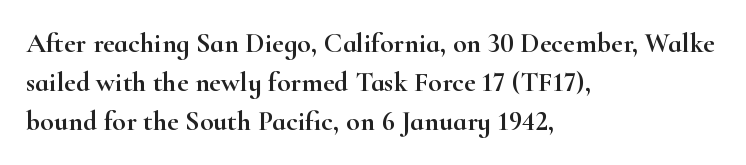
The rag falls on the right side of this text block. Successive baselines arrive at the customary interval. The specimen omits any rule beneath the text block's lines. Think of a printed novel: that variable character pitch is what you see here. A roman cut, with each character standing at attention.
